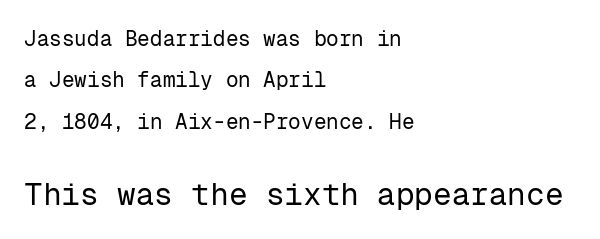
{"serif": "no", "italic": "no", "bold": "no", "weight": "regular", "width": "normal", "stroke_contrast": "low", "x_height": "medium", "monospaced": "yes", "underline": "no", "align": "left", "line_spacing": "loose", "line_spacing_ratio": 1.97, "letter_spacing": "normal", "letter_spacing_em": 0.0, "larger_block": "second", "size_ratio": 1.48, "glyph_px": 31}
